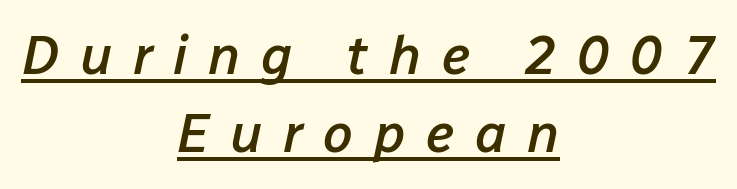
Is there much room between lines? A standard amount, neither cramped nor airy. Someone cranked the tracking dial way up on this one. Looking at the ascenders, they clearly lean. A typesetter would call this proportional, since set widths differ per character. A baseline rule has been typeset under these characters. Moderately thickened strokes mark this as semibold type.
